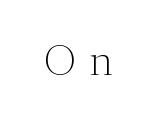
The image shows 42 px light serif type, upright; set unusually wide letter spacing (+0.33 em), not underlined; medium stroke contrast and a medium x-height.
